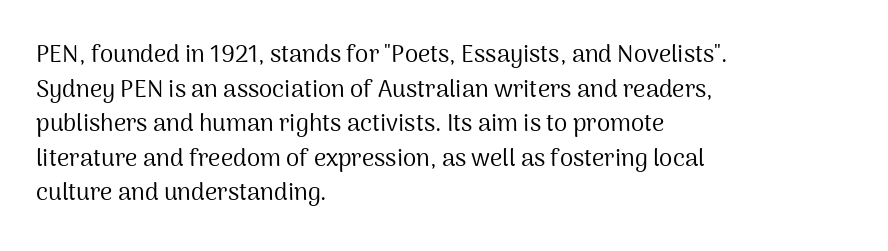
Regarding leading, the lines here are spaced in the standard way. The letters look calm and open, with moderate or lighter stems. Layout note: lines flush left. The rendering keeps characters at their native spacing. The lettering stays uniformly vertical, giving the passage a roman look. Underline: absent.
